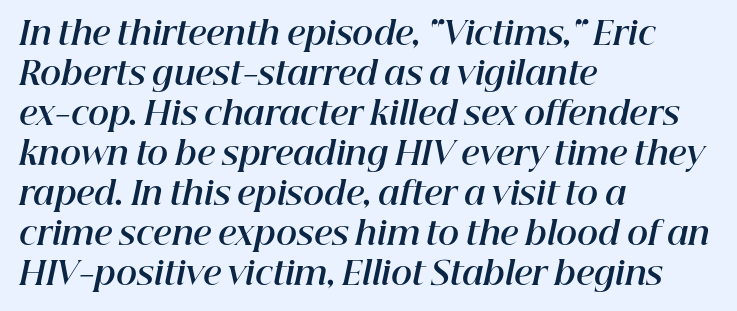
{"italic": "yes", "lean": "right", "slant_degrees": 12, "bold": "yes", "weight": "bold", "width": "normal", "stroke_contrast": "high", "x_height": "medium", "monospaced": "no", "underline": "no", "align": "left", "line_spacing": "normal", "line_spacing_ratio": 1.25, "letter_spacing": "normal", "letter_spacing_em": 0.0, "glyph_px": 32}
